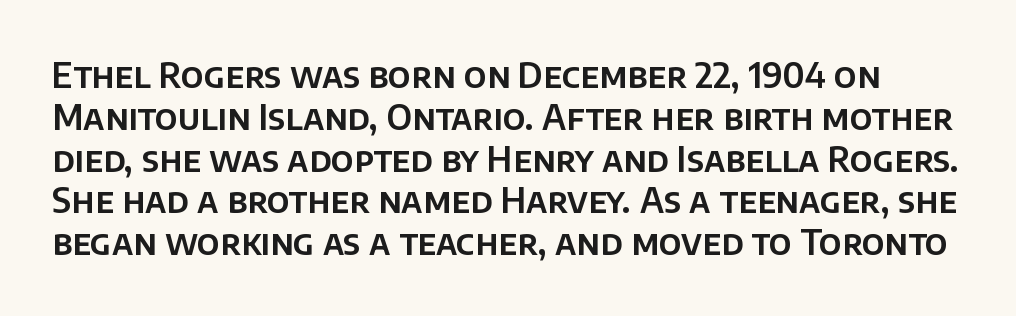
Is the letter spacing exaggerated? No — it looks like the ordinary default. The passage shown is not underscored anywhere. The typography opts for an upright posture over an oblique one. Here the designer chose a conventional face with non-uniform glyph widths. Classification — sans serif.
